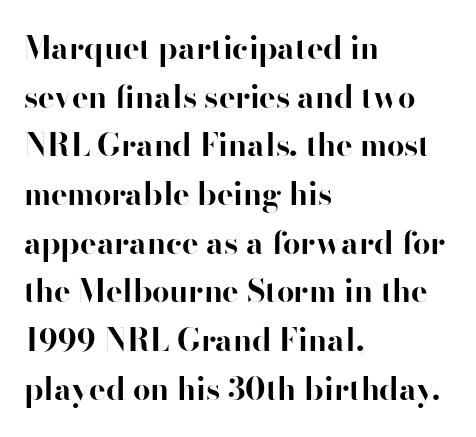
Tracking value appears to be zero — textbook default spacing. Typeset ragged right — the left edge is the straight one. Pretty heavy lettering here — definitely bold. These lines are rendered in a variable-pitch font. In terms of letterform style, serifs are entirely absent.
